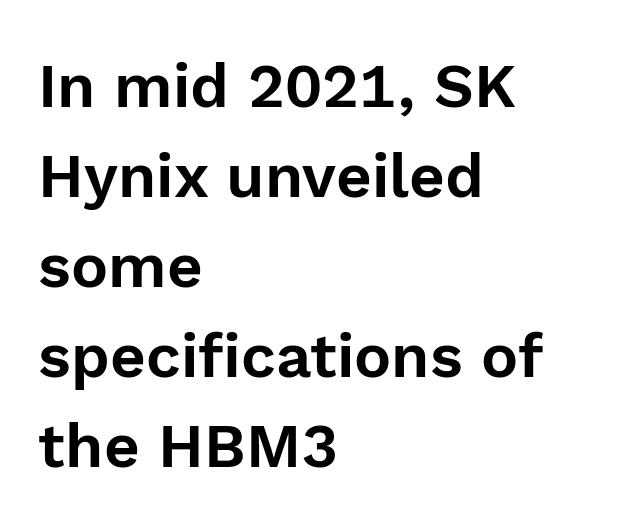
The image shows 62 px sans-serif type, upright; set left-aligned, normal line spacing (1.45x), normal letter spacing, not underlined; a medium x-height.
